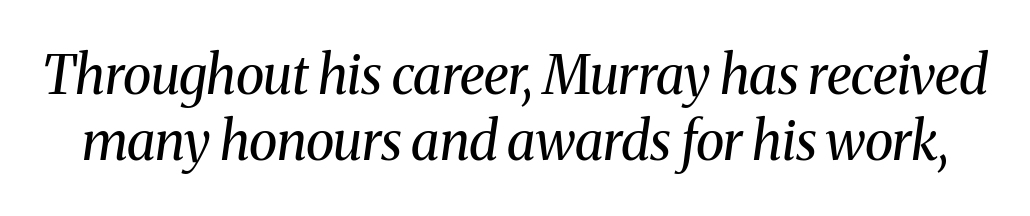
Q: Is the text bold? A: No.
Q: Is the text italic (slanted)? A: Yes, it leans right by about 8 degrees.
Q: Is the typeface a serif or a sans-serif typeface? A: Serif.
Q: Is the text underlined? A: No.
Q: Is the spacing between letters normal or unusually wide? A: Normal.
Q: Width (condensed, normal, or wide)? A: Normal.
Q: Stroke contrast? A: Medium.
Q: x-height? A: Medium.
Q: Monospaced? A: No.
